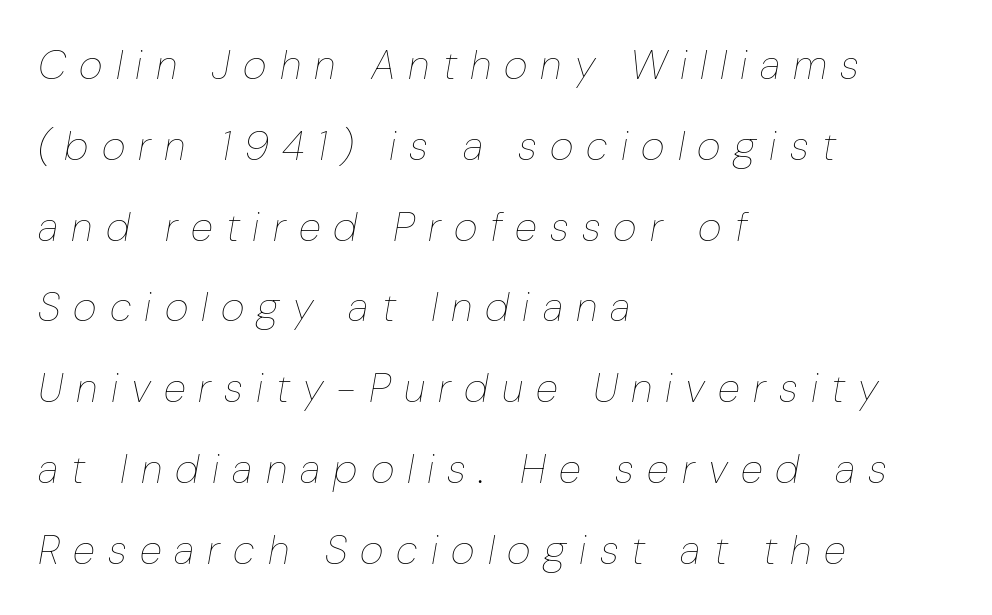
The image shows 41 px thin type, italic (leaning right); set left-aligned, loose line spacing (1.97x), unusually wide letter spacing (+0.32 em), not underlined; low stroke contrast and a medium x-height.
